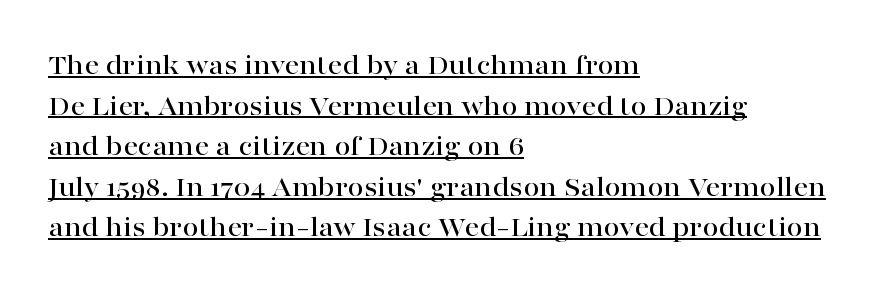
The image shows 29 px wide serif type, upright; set left-aligned, normal line spacing (1.4x), normal letter spacing, underlined; high stroke contrast and a medium x-height.
